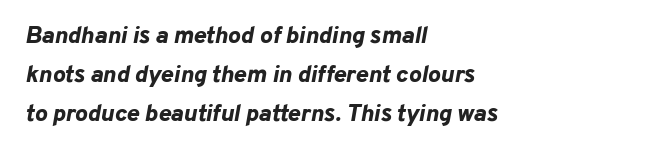
Q: Is the text bold? A: Yes.
Q: Is the text italic (slanted)? A: Yes, it leans right by about 10 degrees.
Q: Is the text underlined? A: No.
Q: How is the paragraph aligned? A: Left-aligned.
Q: Is the spacing between letters normal or unusually wide? A: Normal.
Q: Is the spacing between lines tight, normal or loose? A: Normal.
